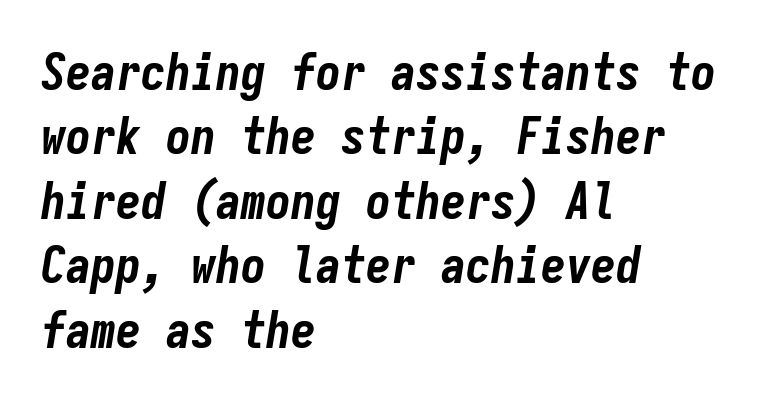
{"italic": "yes", "lean": "right", "slant_degrees": 9, "bold": "yes", "weight": "bold", "width": "condensed", "stroke_contrast": "low", "x_height": "medium", "monospaced": "yes", "underline": "no", "align": "left", "line_spacing": "normal", "line_spacing_ratio": 1.29, "letter_spacing": "normal", "letter_spacing_em": 0.0, "glyph_px": 50}
